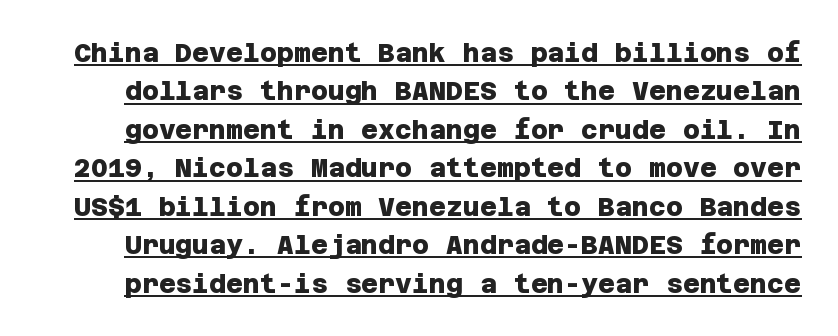
The image shows 26 px bold type; set normal line spacing (1.48x), normal letter spacing, underlined.
